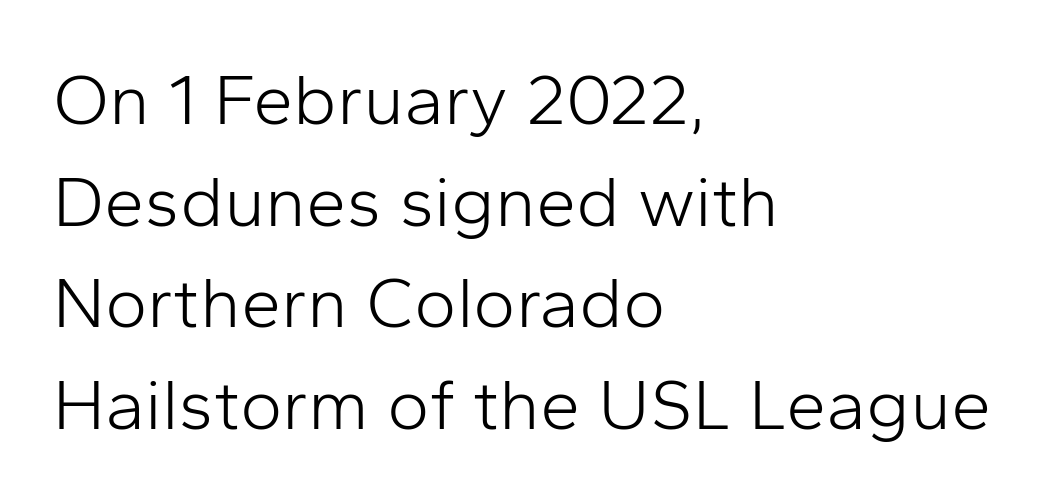
Spacing verdict: proportional, widths tailored to each character. To sum up the face: it is a sans, with no serifs. Heaviness? Minimal to ordinary, like unemphasized prose. Beneath every word, the page is bare. Short note: letters normally spaced. Where is the straight margin? On the left.
